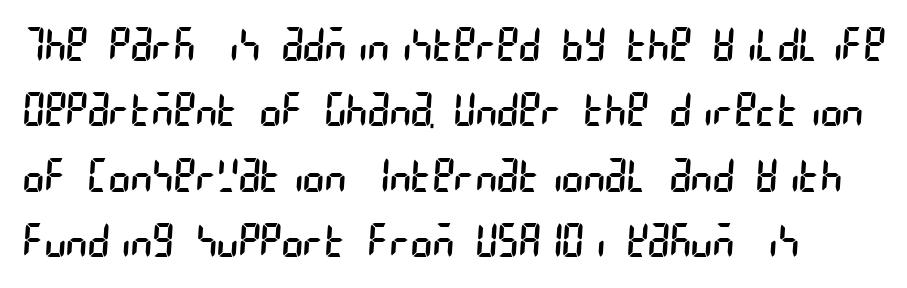
Q: Is the text bold? A: No.
Q: Is the typeface a serif or a sans-serif typeface? A: Sans-serif.
Q: Is the text underlined? A: No.
Q: How is the paragraph aligned? A: Left-aligned.
Q: Is the spacing between letters normal or unusually wide? A: Normal.
Q: Is the spacing between lines tight, normal or loose? A: Normal.
Q: Width (condensed, normal, or wide)? A: Condensed.
Q: Stroke contrast? A: Low.
Q: x-height? A: Large.
